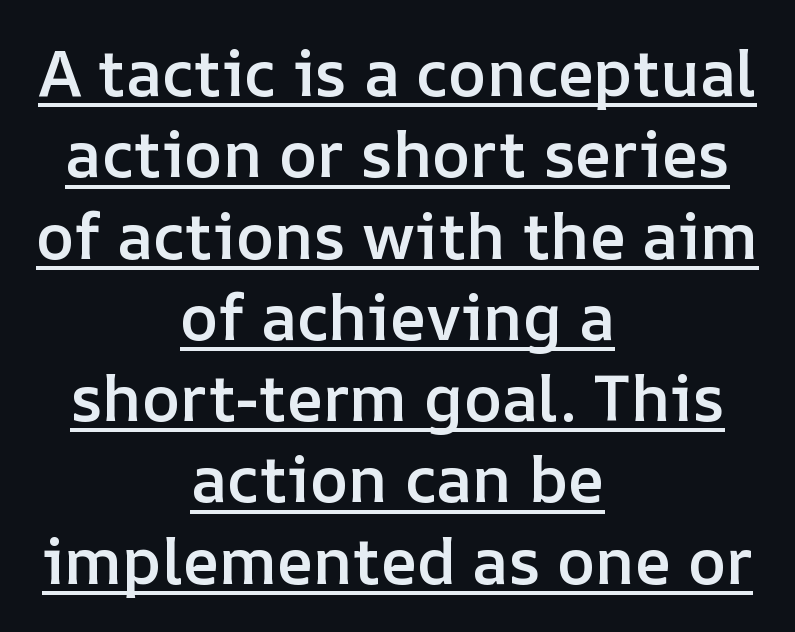
{"italic": "no", "bold": "semi", "weight": "semibold", "width": "normal", "stroke_contrast": "low", "x_height": "medium", "monospaced": "no", "underline": "yes", "align": "center", "line_spacing": "normal", "line_spacing_ratio": 1.27, "letter_spacing": "normal", "letter_spacing_em": 0.0, "glyph_px": 64}
